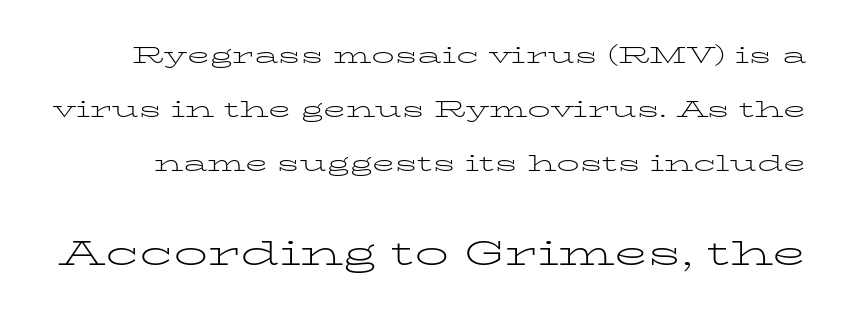
The image shows 34 px light, wide serif type, upright; set loose line spacing (2.34x), normal letter spacing, not underlined; the second (bottom) block is 1.48x larger; low stroke contrast and a medium x-height.
